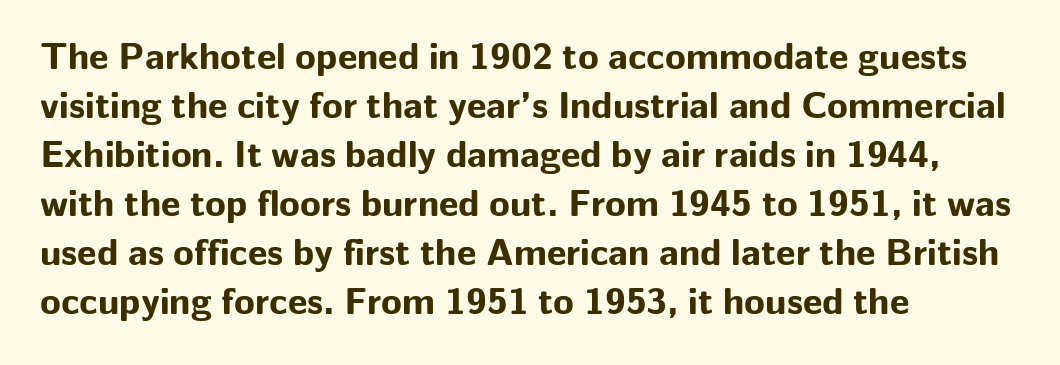
{"serif": "no", "italic": "no", "bold": "yes", "weight": "bold", "width": "normal", "stroke_contrast": "low", "x_height": "medium", "monospaced": "no", "underline": "no", "align": "left", "line_spacing": "normal", "line_spacing_ratio": 1.29, "letter_spacing": "normal", "letter_spacing_em": 0.0, "glyph_px": 38}
